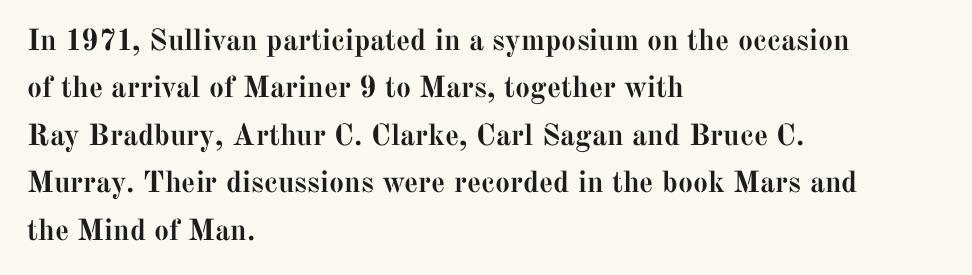
Normally led — the rows are evenly, conventionally spaced. The rendering keeps characters at their native spacing. You can tell it's not italic because the verticals are truly vertical. Does the weight exceed regular? Yes, all the way to bold. The glyphs are unaccompanied by any horizontal stroke below them.
